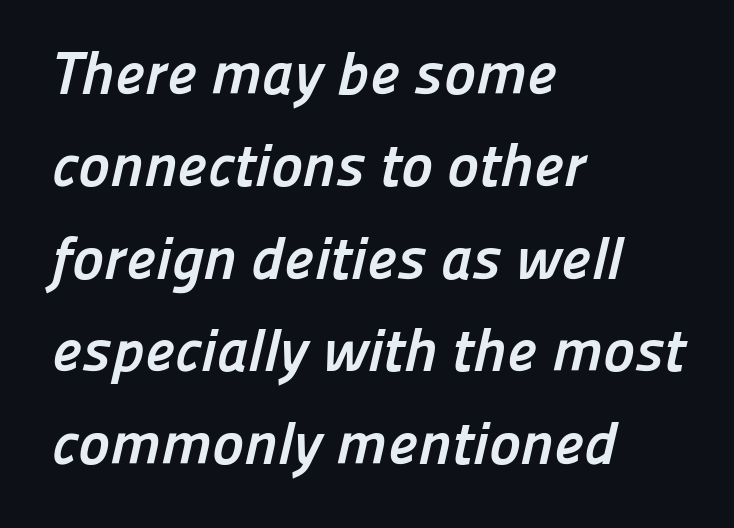
{"serif": "no", "bold": "yes", "weight": "semibold", "width": "normal", "stroke_contrast": "low", "x_height": "medium", "monospaced": "no", "underline": "no", "align": "left", "line_spacing": "normal", "line_spacing_ratio": 1.54, "letter_spacing": "normal", "letter_spacing_em": 0.0, "glyph_px": 60}
